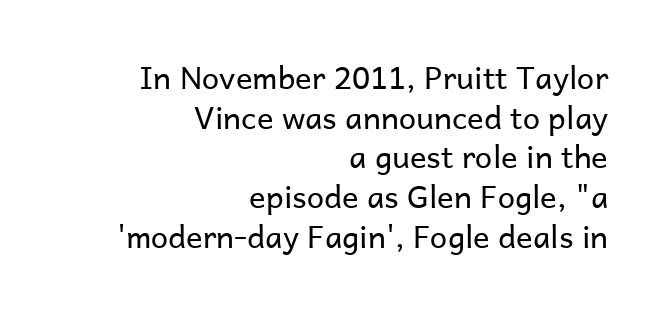
Q: Is the text bold? A: No.
Q: Is the text italic (slanted)? A: No, it is upright.
Q: Is the typeface a serif or a sans-serif typeface? A: Sans-serif.
Q: Is the text underlined? A: No.
Q: How is the paragraph aligned? A: Right-aligned.
Q: Is the spacing between letters normal or unusually wide? A: Normal.
Q: Is the spacing between lines tight, normal or loose? A: Normal.
Q: Width (condensed, normal, or wide)? A: Normal.
Q: Stroke contrast? A: Low.
Q: x-height? A: Medium.
Q: Monospaced? A: No.
